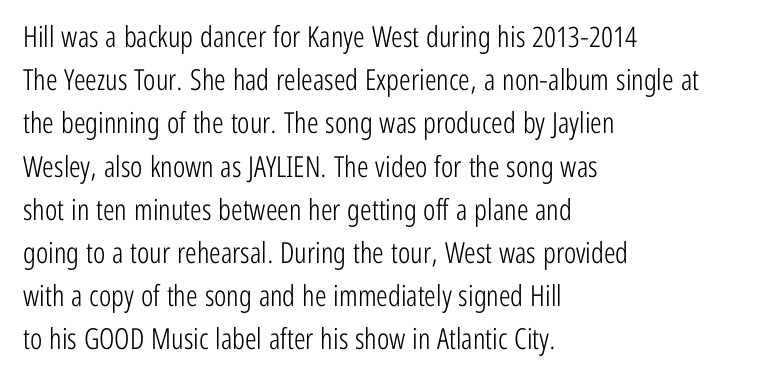
Q: Is the text bold? A: No.
Q: Is the text italic (slanted)? A: No, it is upright.
Q: Is the typeface a serif or a sans-serif typeface? A: Sans-serif.
Q: Is the text underlined? A: No.
Q: How is the paragraph aligned? A: Left-aligned.
Q: Is the spacing between letters normal or unusually wide? A: Normal.
Q: Is the spacing between lines tight, normal or loose? A: Normal.
Q: Width (condensed, normal, or wide)? A: Condensed.
Q: Stroke contrast? A: Low.
Q: x-height? A: Medium.
Q: Monospaced? A: No.
